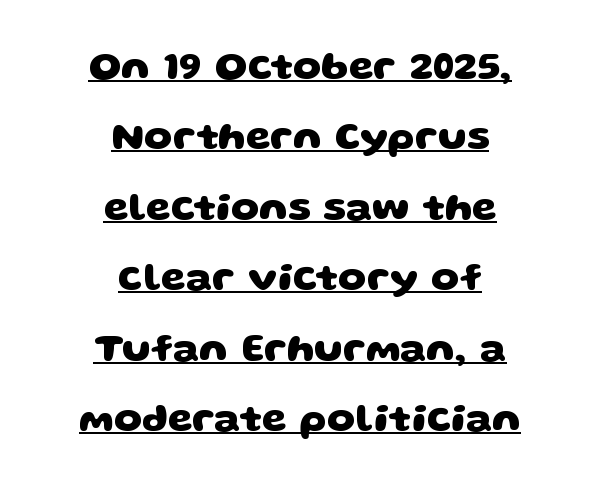
Q: Is the text bold? A: Yes.
Q: Is the typeface a serif or a sans-serif typeface? A: Sans-serif.
Q: Is the text underlined? A: Yes.
Q: How is the paragraph aligned? A: Centered.
Q: Is the spacing between letters normal or unusually wide? A: Normal.
Q: Width (condensed, normal, or wide)? A: Wide.
Q: Stroke contrast? A: Low.
Q: x-height? A: Large.
Q: Monospaced? A: No.
